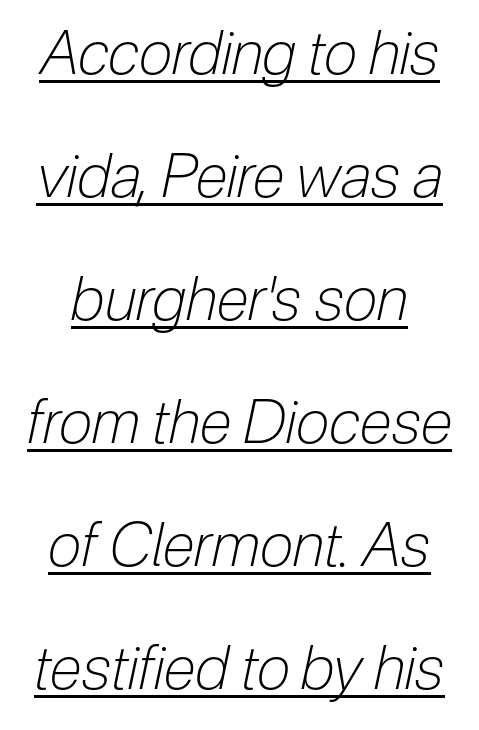
{"italic": "yes", "lean": "right", "slant_degrees": 12, "bold": "no", "weight": "light", "width": "condensed", "stroke_contrast": "low", "x_height": "medium", "monospaced": "no", "underline": "yes", "line_spacing": "loose", "line_spacing_ratio": 2.05, "letter_spacing": "normal", "letter_spacing_em": 0.0, "glyph_px": 60}
